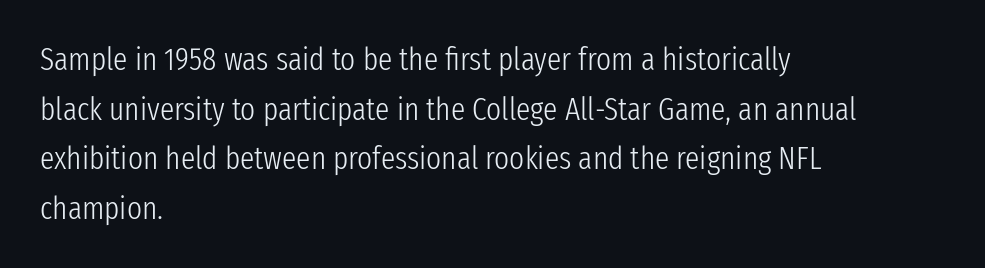
The image shows 32 px light, condensed sans-serif type, upright; set left-aligned, normal line spacing (1.55x), normal letter spacing, not underlined; low stroke contrast and a medium x-height.
